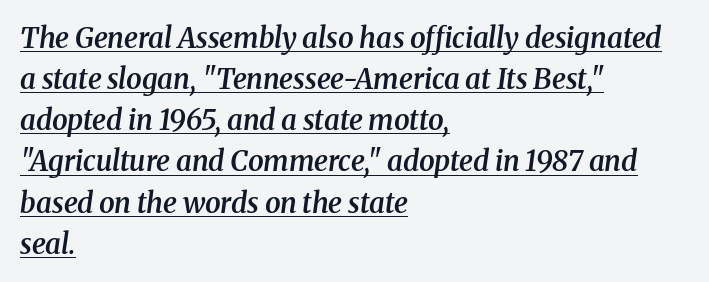
{"serif": "yes", "italic": "yes", "lean": "right", "slant_degrees": 8, "bold": "semi", "weight": "semibold", "width": "normal", "stroke_contrast": "medium", "x_height": "medium", "monospaced": "no", "underline": "yes", "align": "left", "line_spacing": "normal", "line_spacing_ratio": 1.47, "letter_spacing": "normal", "letter_spacing_em": 0.0, "glyph_px": 28}
